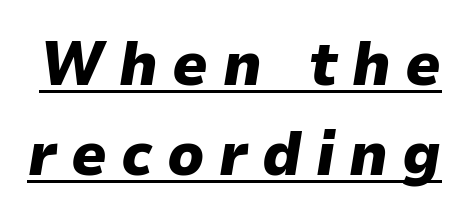
Q: Is the text bold? A: Yes.
Q: Is the text italic (slanted)? A: Yes, it leans right by about 9 degrees.
Q: Is the text underlined? A: Yes.
Q: Is the spacing between letters normal or unusually wide? A: Unusually wide.
Q: Is the spacing between lines tight, normal or loose? A: Normal.
Q: Width (condensed, normal, or wide)? A: Normal.
Q: Stroke contrast? A: Low.
Q: x-height? A: Medium.
Q: Monospaced? A: No.
